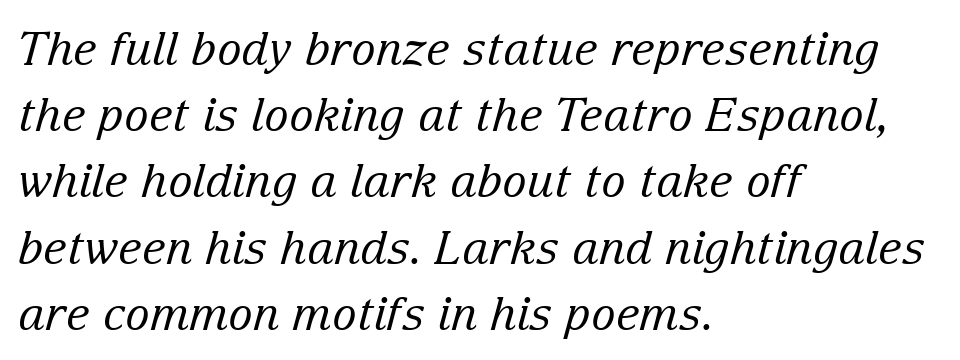
{"serif": "yes", "italic": "yes", "lean": "right", "slant_degrees": 15, "bold": "no", "weight": "regular", "width": "normal", "stroke_contrast": "low", "x_height": "medium", "monospaced": "no", "underline": "no", "align": "left", "line_spacing": "normal", "line_spacing_ratio": 1.44, "letter_spacing": "normal", "letter_spacing_em": 0.0, "glyph_px": 46}
